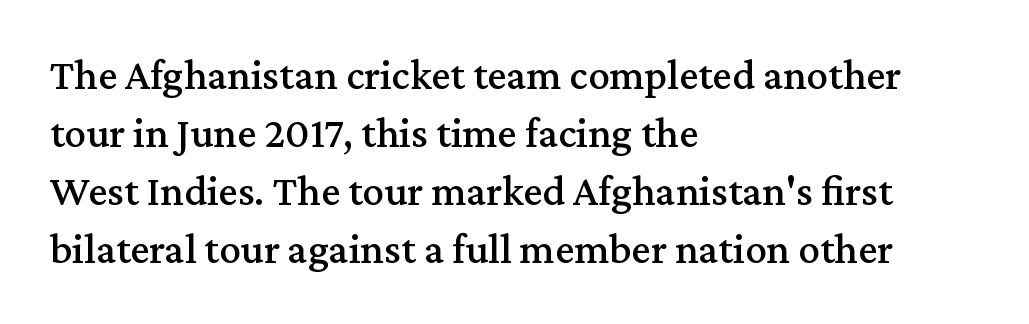
Nobody touched the tracking dial on this one. Type without underlining. This sample uses a serif face. The line-height multiplier appears to be the usual default. The letters advance in unequal steps, a hallmark of proportional type. The typography opts for an upright posture over an oblique one.
